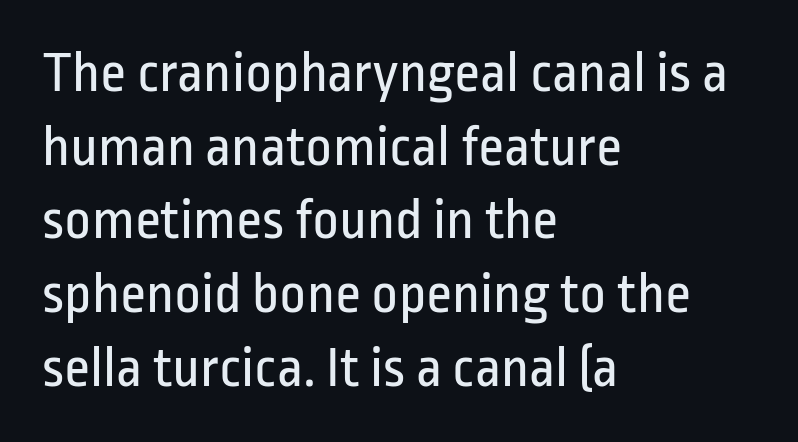
Q: Is the text bold? A: No.
Q: Is the text italic (slanted)? A: No, it is upright.
Q: Is the typeface a serif or a sans-serif typeface? A: Sans-serif.
Q: Is the text underlined? A: No.
Q: How is the paragraph aligned? A: Left-aligned.
Q: Is the spacing between letters normal or unusually wide? A: Normal.
Q: Is the spacing between lines tight, normal or loose? A: Normal.
Q: Width (condensed, normal, or wide)? A: Condensed.
Q: Stroke contrast? A: Low.
Q: x-height? A: Medium.
Q: Monospaced? A: No.
